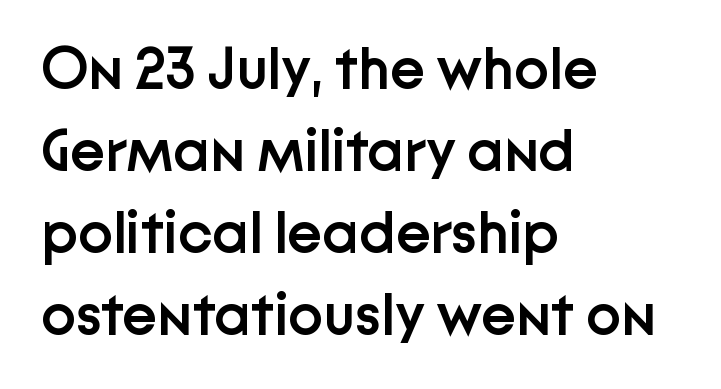
Serif or sans? Sans — the stroke terminals are bare. Leading: standard. The passage is arranged the way most books set body copy — flush left. Italic? Not at all — the glyphs are vertical. Letter spacing: default. Emphasis by weight is partial: semibold.
